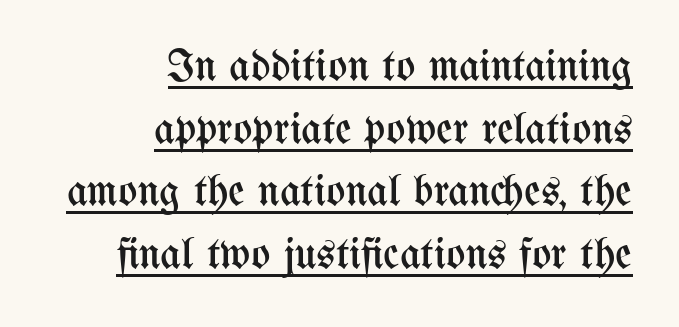
The face used here is proportionally spaced, like ordinary book or web type. Letter spacing: default. The font's upright variant was chosen for this text. A student would call this right alignment; a typographer would say flush right, rag left. A typesetter would call this leading conventional body-copy spacing.
